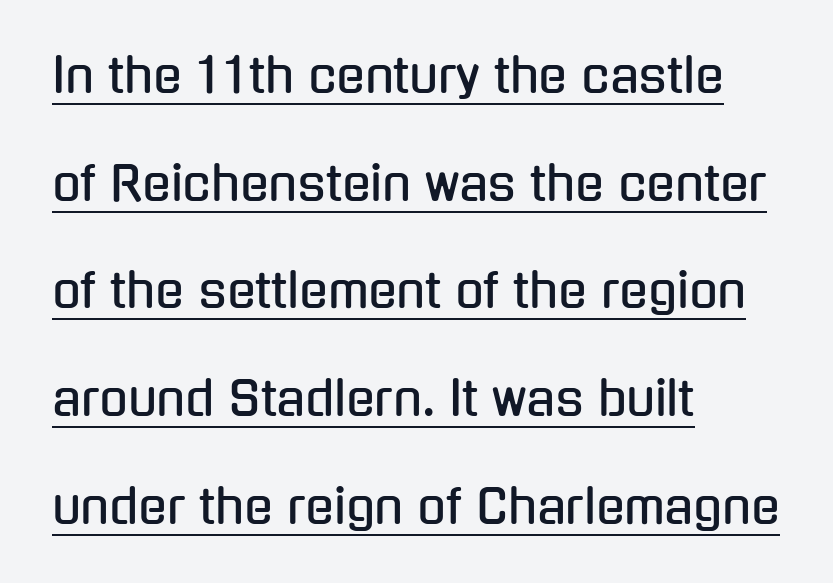
Q: Is the text italic (slanted)? A: No, it is upright.
Q: Is the typeface a serif or a sans-serif typeface? A: Sans-serif.
Q: Is the text underlined? A: Yes.
Q: How is the paragraph aligned? A: Left-aligned.
Q: Is the spacing between letters normal or unusually wide? A: Normal.
Q: Is the spacing between lines tight, normal or loose? A: Loose.
Q: Width (condensed, normal, or wide)? A: Condensed.
Q: Stroke contrast? A: Low.
Q: x-height? A: Medium.
Q: Monospaced? A: No.
